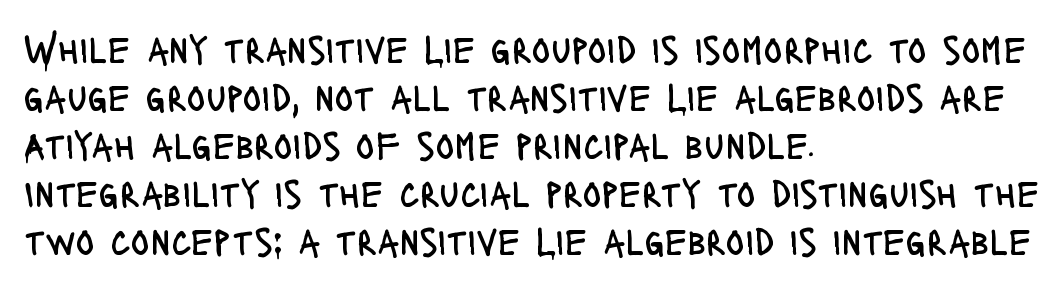
Note the varied advance widths — an 'i' is clearly narrower than an 'm'. Is this a heavy cut? Hardly; it is regular or lighter. Line starts are locked; line ends wander. Letters rest on an invisible, unmarked baseline. Typographically, this falls in the sans-serif category. In terms of posture, this sample is upright.
